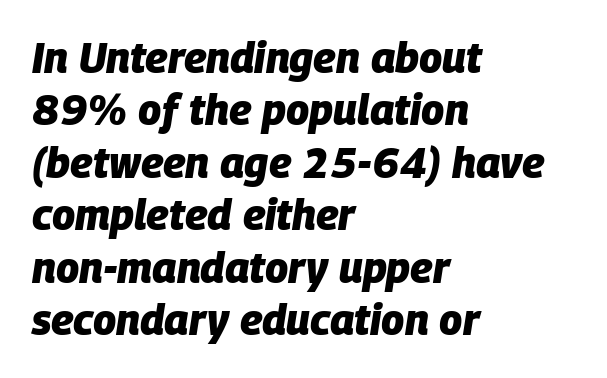
The image shows 42 px heavy type, italic (leaning right); set left-aligned, normal line spacing (1.25x), normal letter spacing, not underlined; low stroke contrast and a large x-height.
